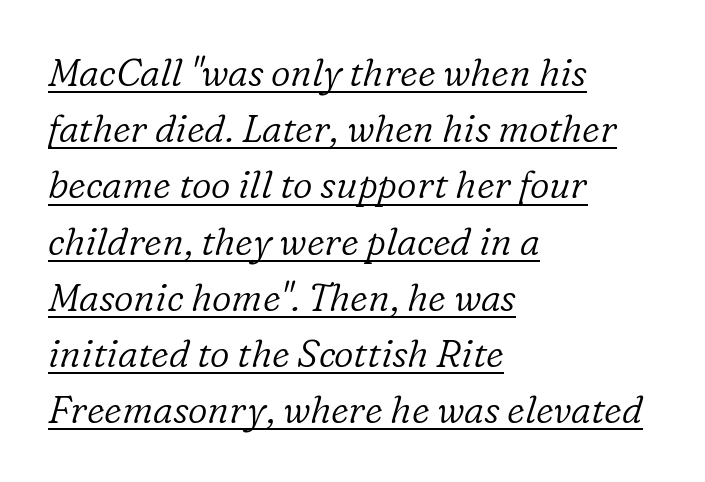
{"serif": "yes", "italic": "yes", "lean": "right", "slant_degrees": 16, "bold": "no", "weight": "light", "width": "normal", "stroke_contrast": "low", "x_height": "medium", "monospaced": "no", "underline": "yes", "align": "left", "line_spacing": "normal", "line_spacing_ratio": 1.48, "letter_spacing": "normal", "letter_spacing_em": 0.0, "glyph_px": 38}
